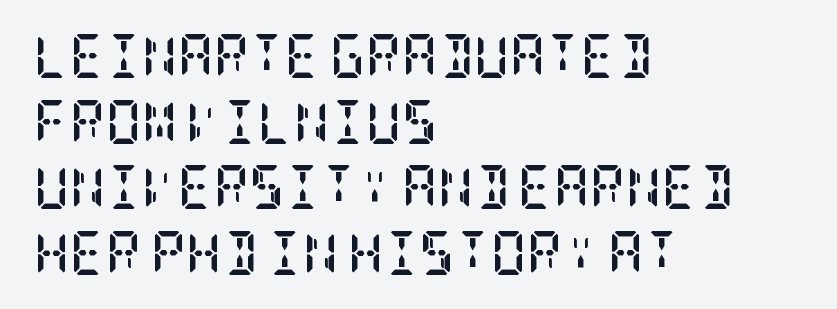
The image shows 44 px semibold, condensed serif type, upright; set left-aligned, normal line spacing (1.49x), normal letter spacing, not underlined; low stroke contrast and a large x-height.
